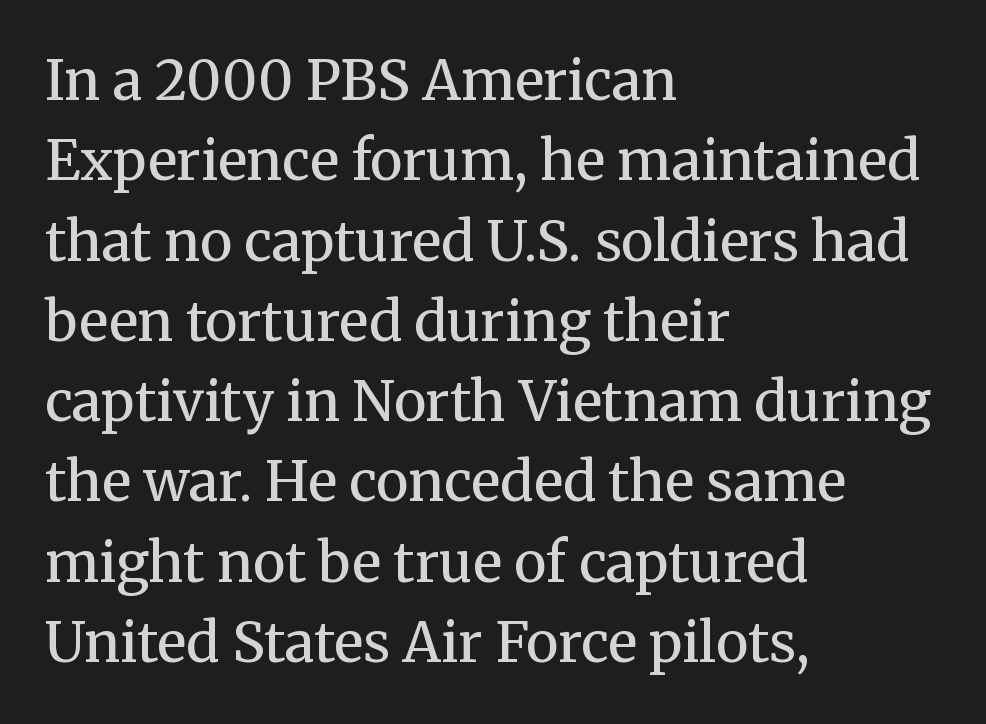
Notice how the stems are strictly vertical — no italics here. Bare-footed words on every line. Is this a sans? No — the strokes have serifs. How would I describe the line gaps? Plain and ordinary.
